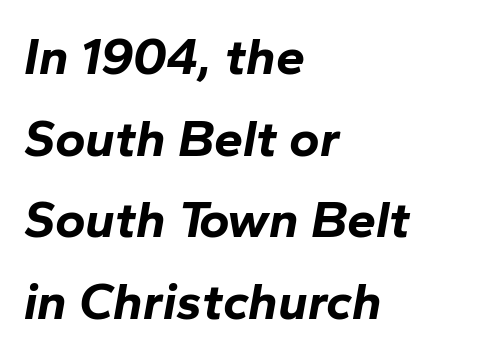
{"italic": "yes", "lean": "right", "slant_degrees": 10, "bold": "yes", "weight": "bold", "width": "normal", "stroke_contrast": "low", "x_height": "medium", "monospaced": "no", "underline": "no", "align": "left", "line_spacing": "normal", "line_spacing_ratio": 1.57, "letter_spacing": "normal", "letter_spacing_em": 0.0, "glyph_px": 52}
